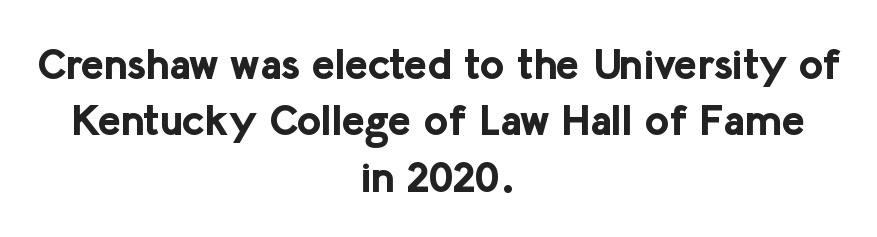
{"serif": "no", "italic": "no", "bold": "yes", "weight": "bold", "width": "normal", "stroke_contrast": "low", "x_height": "medium", "monospaced": "no", "underline": "no", "align": "center", "line_spacing": "normal", "line_spacing_ratio": 1.31, "letter_spacing": "normal", "letter_spacing_em": 0.0, "glyph_px": 43}
